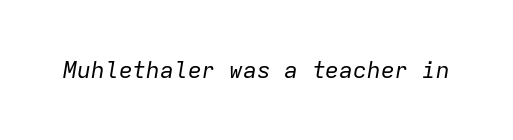
{"italic": "yes", "lean": "right", "slant_degrees": 9, "bold": "no", "underline": "no", "letter_spacing": "normal", "letter_spacing_em": 0.0, "glyph_px": 23}
